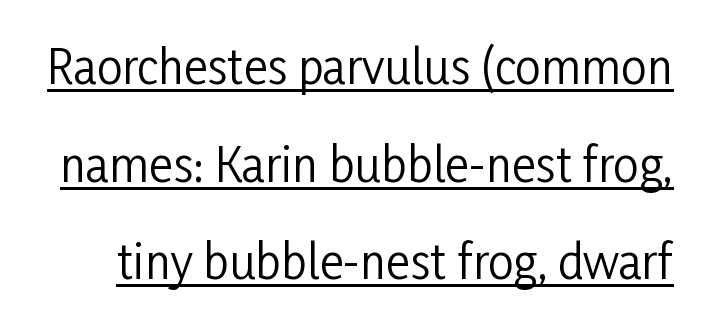
{"serif": "no", "italic": "no", "bold": "no", "weight": "regular", "width": "condensed", "stroke_contrast": "low", "x_height": "medium", "monospaced": "no", "underline": "yes", "line_spacing": "loose", "line_spacing_ratio": 2.12, "letter_spacing": "normal", "letter_spacing_em": 0.0, "glyph_px": 46}
